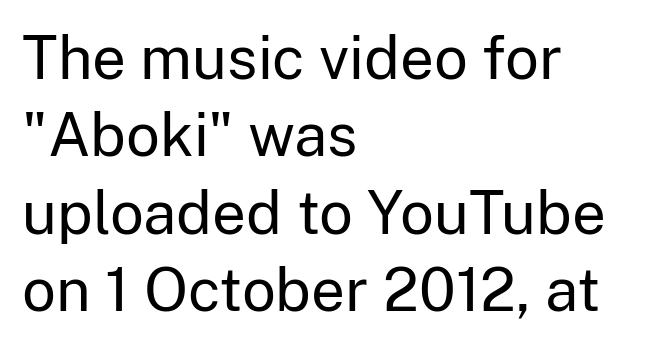
Q: Is the text bold? A: No.
Q: Is the text italic (slanted)? A: No, it is upright.
Q: Is the typeface a serif or a sans-serif typeface? A: Sans-serif.
Q: Is the text underlined? A: No.
Q: How is the paragraph aligned? A: Left-aligned.
Q: Is the spacing between letters normal or unusually wide? A: Normal.
Q: Is the spacing between lines tight, normal or loose? A: Normal.
Q: Width (condensed, normal, or wide)? A: Normal.
Q: Stroke contrast? A: Low.
Q: x-height? A: Medium.
Q: Monospaced? A: No.
